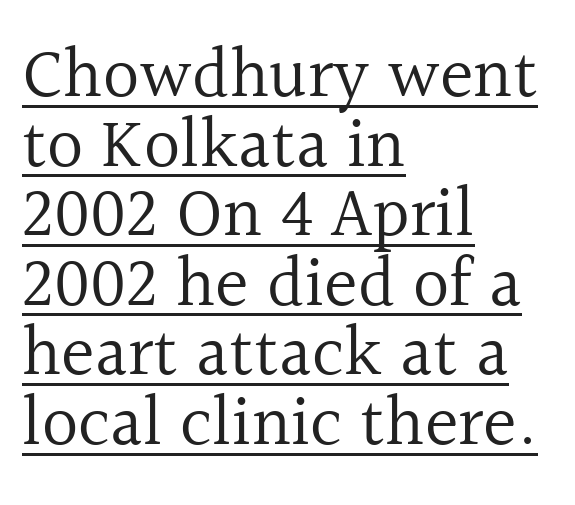
{"serif": "yes", "italic": "no", "bold": "no", "weight": "regular", "width": "normal", "x_height": "medium", "monospaced": "no", "underline": "yes", "align": "left", "line_spacing": "tight", "line_spacing_ratio": 0.98, "letter_spacing": "normal", "letter_spacing_em": 0.0, "glyph_px": 71}
